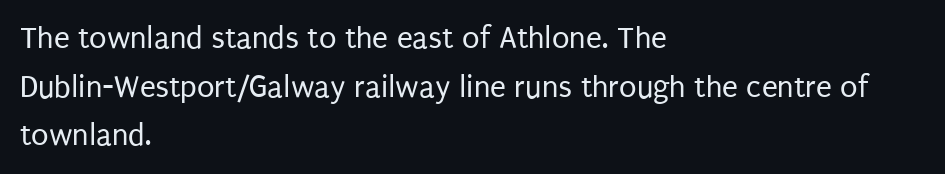
{"serif": "no", "italic": "no", "bold": "no", "weight": "regular", "width": "condensed", "stroke_contrast": "low", "x_height": "large", "monospaced": "no", "underline": "no", "align": "left", "line_spacing": "normal", "line_spacing_ratio": 1.52, "letter_spacing": "normal", "letter_spacing_em": 0.0, "glyph_px": 32}
